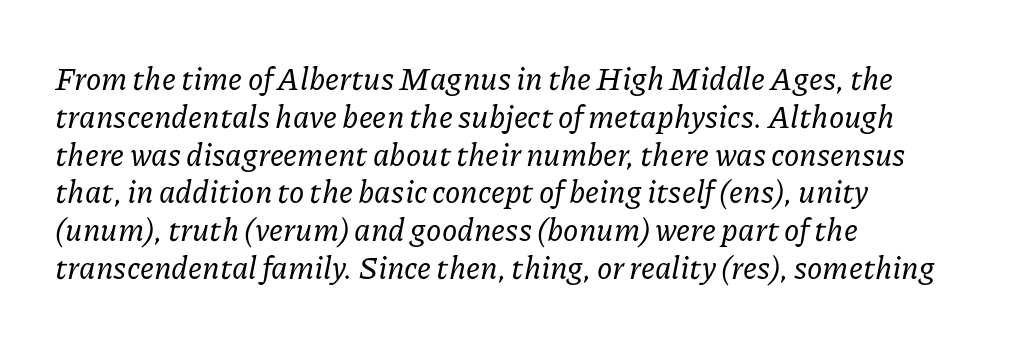
Do the characters align in a grid? No, the font is proportional. This is serif lettering, the kind often seen in printed books. The space beneath each line is pristine and unruled. These lines are set flush left with a ragged right edge.
